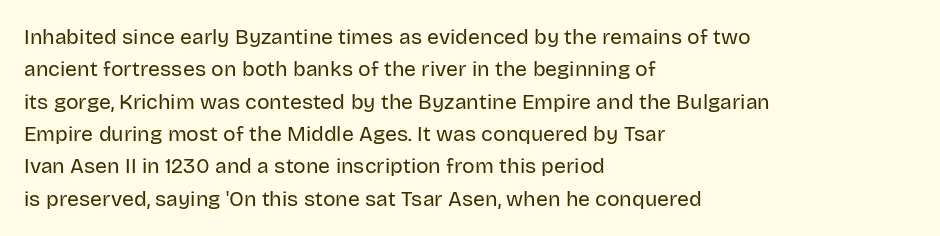
Words float on clear page, feet unadorned. Letters have the restrained weight of plain body copy at most. Horizontal alignment here is leftward, the default for most running prose. Whoever set this chose a conventional vertical rhythm. This sample uses an upright cut, with every glyph sitting square on the baseline.
